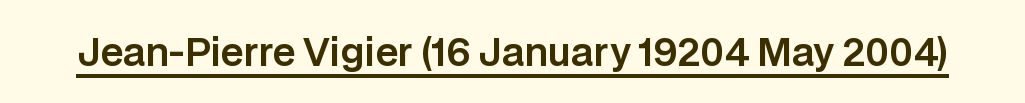
Q: Is the text italic (slanted)? A: No, it is upright.
Q: Is the typeface a serif or a sans-serif typeface? A: Sans-serif.
Q: Is the text underlined? A: Yes.
Q: Is the spacing between letters normal or unusually wide? A: Normal.
Q: Width (condensed, normal, or wide)? A: Normal.
Q: Stroke contrast? A: Low.
Q: x-height? A: Large.
Q: Monospaced? A: No.
